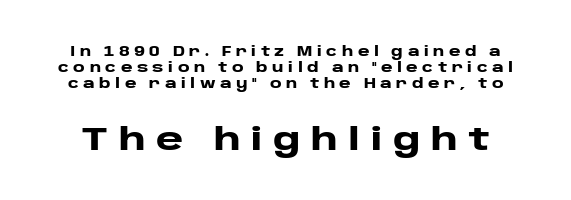
The image shows 33 px heavy, wide sans-serif type, upright; set tight line spacing (1.15x), unusually wide letter spacing (+0.32 em), not underlined; the second (bottom) block is 2.36x larger; low stroke contrast and a large x-height.
